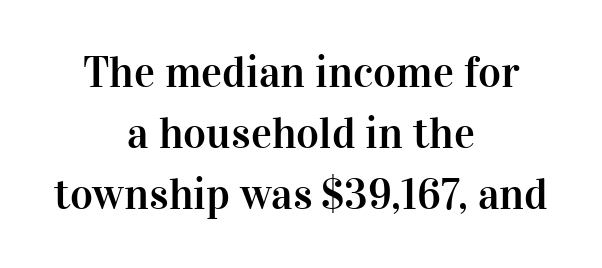
Q: Is the text italic (slanted)? A: No, it is upright.
Q: Is the typeface a serif or a sans-serif typeface? A: Serif.
Q: Is the text underlined? A: No.
Q: How is the paragraph aligned? A: Centered.
Q: Is the spacing between letters normal or unusually wide? A: Normal.
Q: Is the spacing between lines tight, normal or loose? A: Normal.
Q: Width (condensed, normal, or wide)? A: Normal.
Q: Stroke contrast? A: High.
Q: x-height? A: Medium.
Q: Monospaced? A: No.
